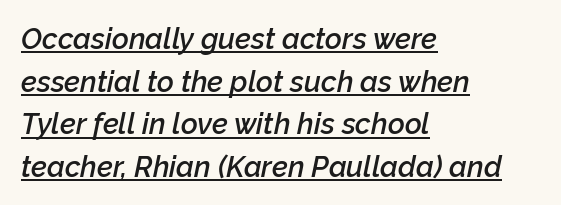
The paragraph shown leans on its left margin. Rows of type keep a routine distance in the vertical direction. Students, note that the glyphs here touch the page at normal intervals. The font's italic variant was chosen for this text.
